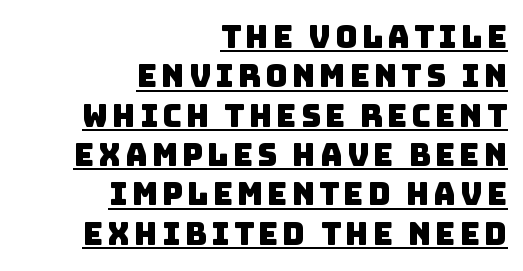
One-word summary of the alignment: right. This sample keeps an unexceptional amount of space between lines. The passage shown is typed in a proportional face where columns would drift. Classification — sans serif. The rendered words wear a rule along their underside.
